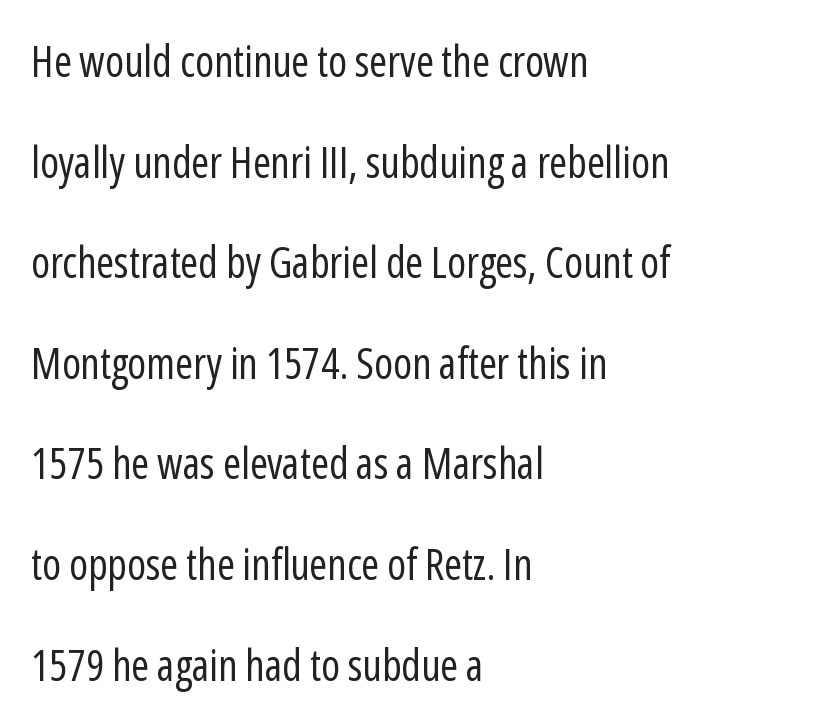
{"serif": "no", "italic": "no", "bold": "no", "weight": "regular", "width": "condensed", "stroke_contrast": "low", "x_height": "medium", "monospaced": "no", "underline": "no", "align": "left", "line_spacing": "loose", "line_spacing_ratio": 2.34, "letter_spacing": "normal", "letter_spacing_em": 0.0, "glyph_px": 43}
